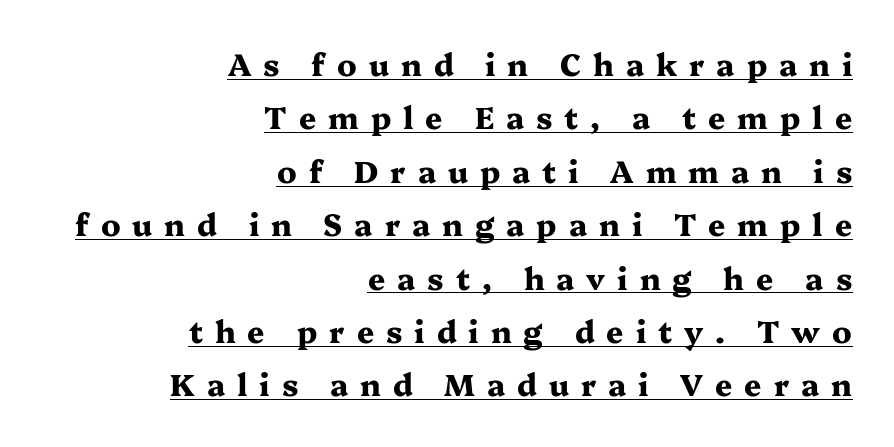
Q: Is the text bold? A: Yes.
Q: Is the text italic (slanted)? A: No, it is upright.
Q: Is the typeface a serif or a sans-serif typeface? A: Serif.
Q: Is the text underlined? A: Yes.
Q: How is the paragraph aligned? A: Right-aligned.
Q: Is the spacing between letters normal or unusually wide? A: Unusually wide.
Q: Width (condensed, normal, or wide)? A: Wide.
Q: Stroke contrast? A: Medium.
Q: x-height? A: Medium.
Q: Monospaced? A: No.
